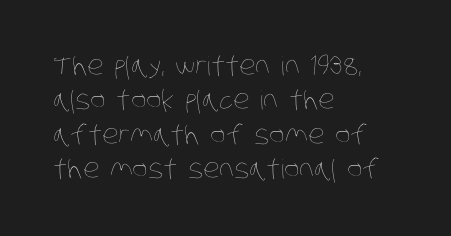
The image shows 26 px text type; set left-aligned, normal line spacing (1.32x), normal letter spacing, not underlined.
